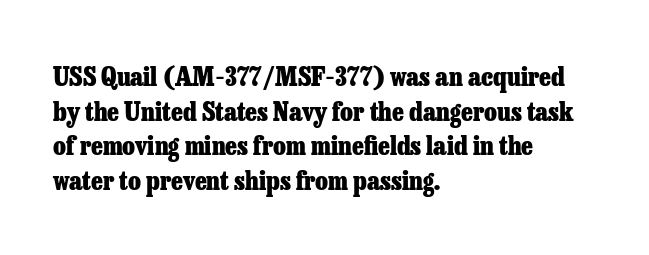
{"italic": "no", "bold": "yes", "underline": "no", "align": "left", "line_spacing": "normal", "line_spacing_ratio": 1.33, "letter_spacing": "normal", "letter_spacing_em": 0.0, "glyph_px": 26}
